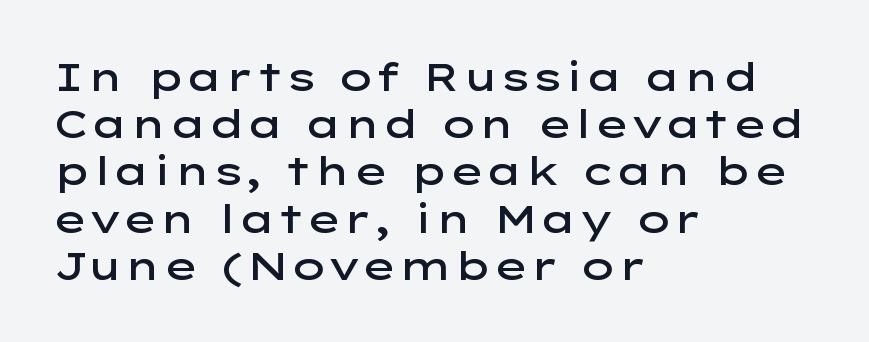
Vertical strokes here are truly vertical. All the whitespace from short lines collects on the right. The passage shown has conventional tracking throughout. The letters are semibold — heavier than regular but short of a full bold. Does the type have serifs? No, each stem ends abruptly. Note the varied advance widths — an 'i' is clearly narrower than an 'm'.
